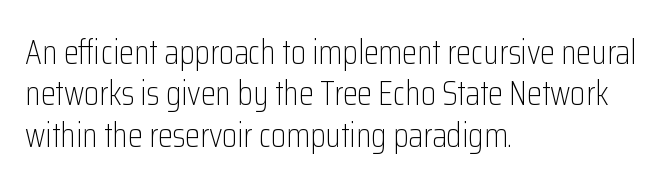
The image shows 34 px light, condensed sans-serif type, upright; set left-aligned, line spacing 1.22x, normal letter spacing, not underlined; low stroke contrast and a medium x-height.
